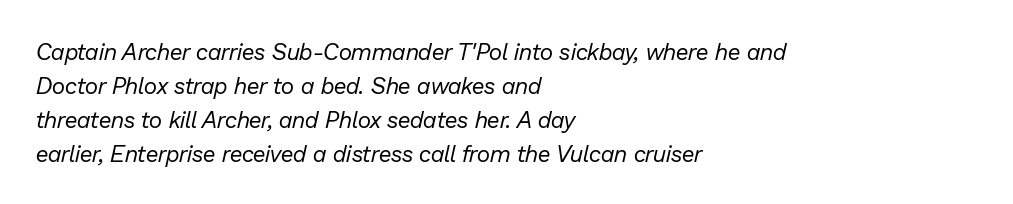
{"italic": "yes", "lean": "right", "slant_degrees": 13, "bold": "no", "underline": "no", "align": "left", "line_spacing": "normal", "line_spacing_ratio": 1.48, "letter_spacing": "normal", "letter_spacing_em": 0.0, "glyph_px": 23}
